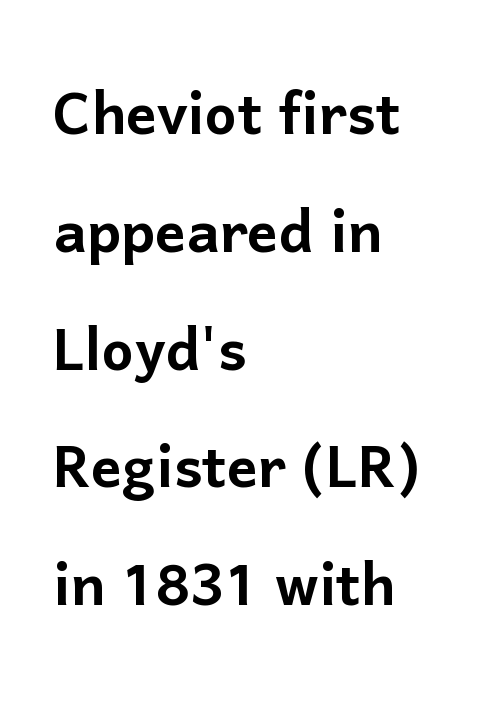
How would I describe the line gaps? Plain and ordinary. These lines stack with their left ends in a neat column. Examine the stroke ends and you'll find no serifs. How are the letters spaced? Ordinarily, with no added tracking. Italic? Not at all — the glyphs are vertical.
